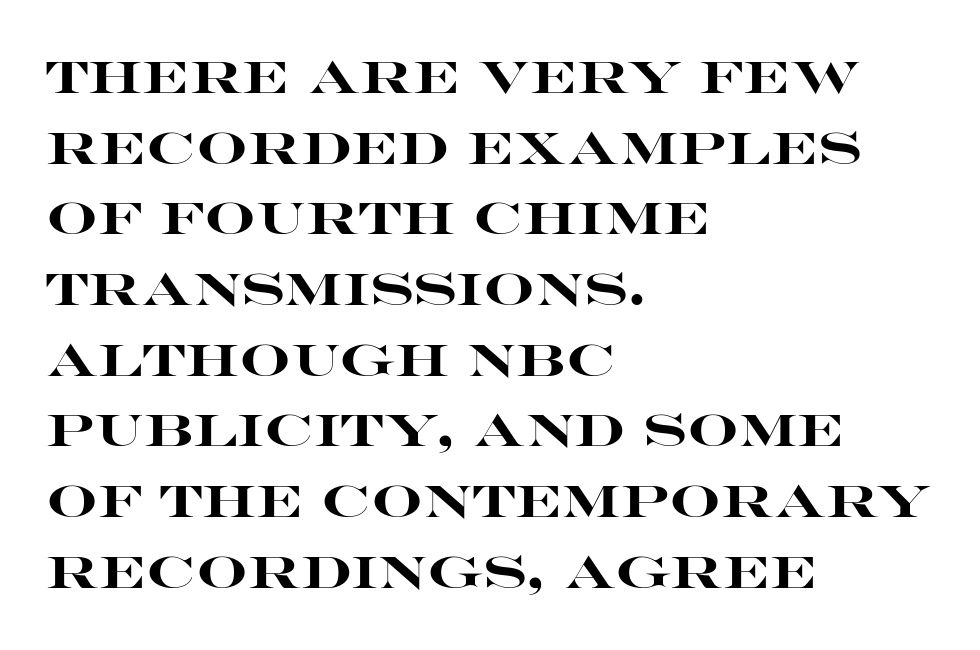
Q: Is the text bold? A: Yes.
Q: Is the text italic (slanted)? A: No, it is upright.
Q: Is the typeface a serif or a sans-serif typeface? A: Serif.
Q: Is the text underlined? A: No.
Q: How is the paragraph aligned? A: Left-aligned.
Q: Is the spacing between letters normal or unusually wide? A: Normal.
Q: Is the spacing between lines tight, normal or loose? A: Normal.
Q: Width (condensed, normal, or wide)? A: Wide.
Q: Stroke contrast? A: High.
Q: x-height? A: Large.
Q: Monospaced? A: No.
